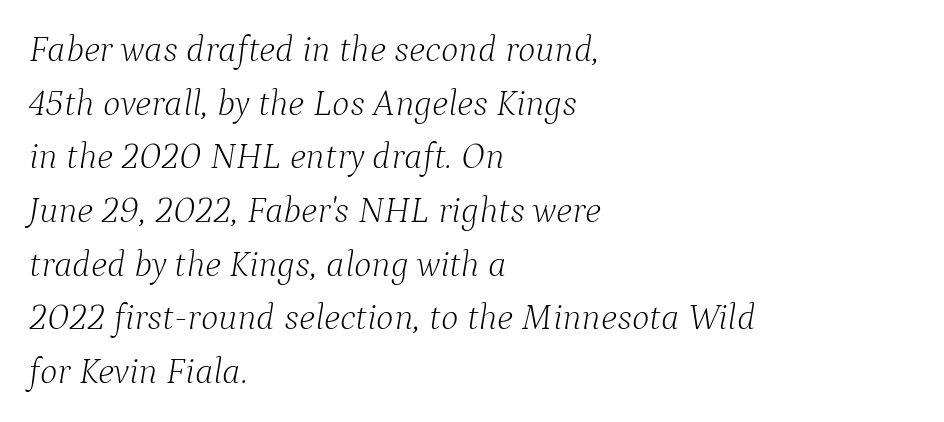
{"serif": "yes", "italic": "yes", "lean": "right", "slant_degrees": 9, "bold": "no", "weight": "light", "width": "normal", "stroke_contrast": "low", "x_height": "medium", "monospaced": "no", "underline": "no", "align": "left", "line_spacing": "normal", "line_spacing_ratio": 1.45, "letter_spacing": "normal", "letter_spacing_em": 0.0, "glyph_px": 37}
